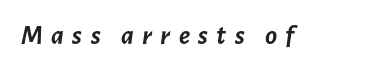
{"italic": "yes", "lean": "right", "slant_degrees": 7, "bold": "yes", "weight": "semibold", "width": "normal", "stroke_contrast": "low", "x_height": "medium", "monospaced": "no", "underline": "no", "letter_spacing": "wide", "letter_spacing_em": 0.3, "glyph_px": 28}
